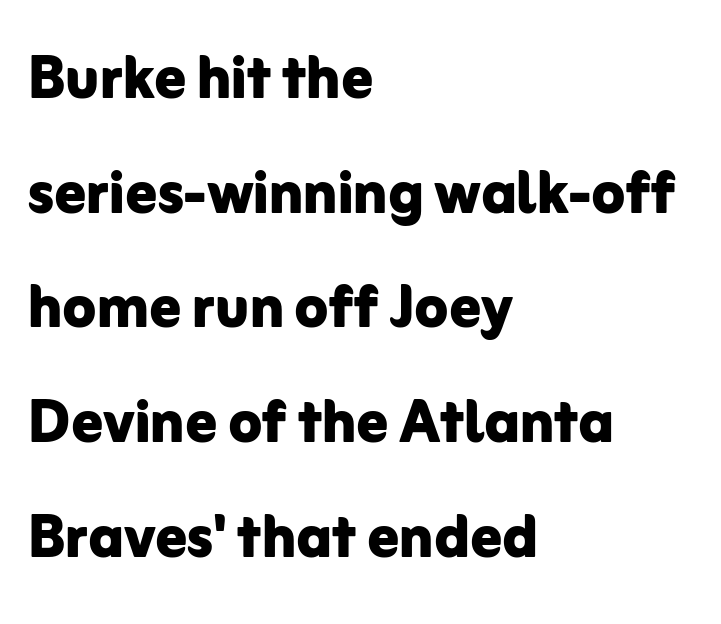
Q: Is the text bold? A: Yes.
Q: Is the text italic (slanted)? A: No, it is upright.
Q: Is the typeface a serif or a sans-serif typeface? A: Sans-serif.
Q: Is the text underlined? A: No.
Q: How is the paragraph aligned? A: Left-aligned.
Q: Is the spacing between letters normal or unusually wide? A: Normal.
Q: Is the spacing between lines tight, normal or loose? A: Normal.
Q: Width (condensed, normal, or wide)? A: Normal.
Q: Stroke contrast? A: Low.
Q: x-height? A: Medium.
Q: Monospaced? A: No.
